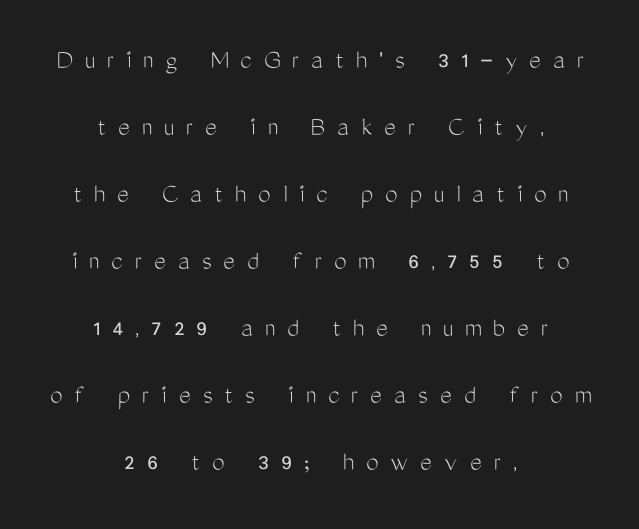
{"serif": "no", "italic": "no", "bold": "no", "weight": "light", "width": "condensed", "stroke_contrast": "medium", "x_height": "medium", "monospaced": "no", "underline": "no", "align": "center", "line_spacing": "loose", "line_spacing_ratio": 2.39, "letter_spacing": "wide", "letter_spacing_em": 0.43, "glyph_px": 28}
